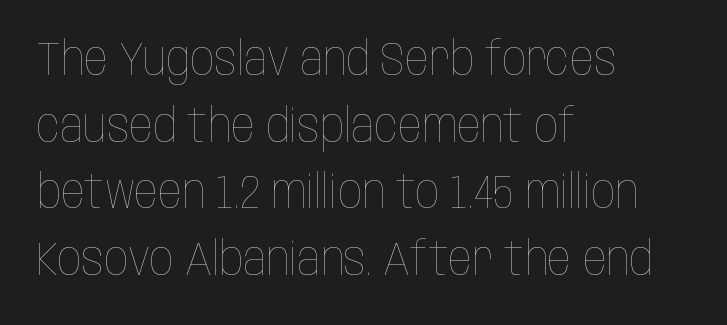
The image shows 47 px thin, condensed type, upright; set left-aligned, normal line spacing (1.42x), normal letter spacing, not underlined; low stroke contrast and a large x-height.
